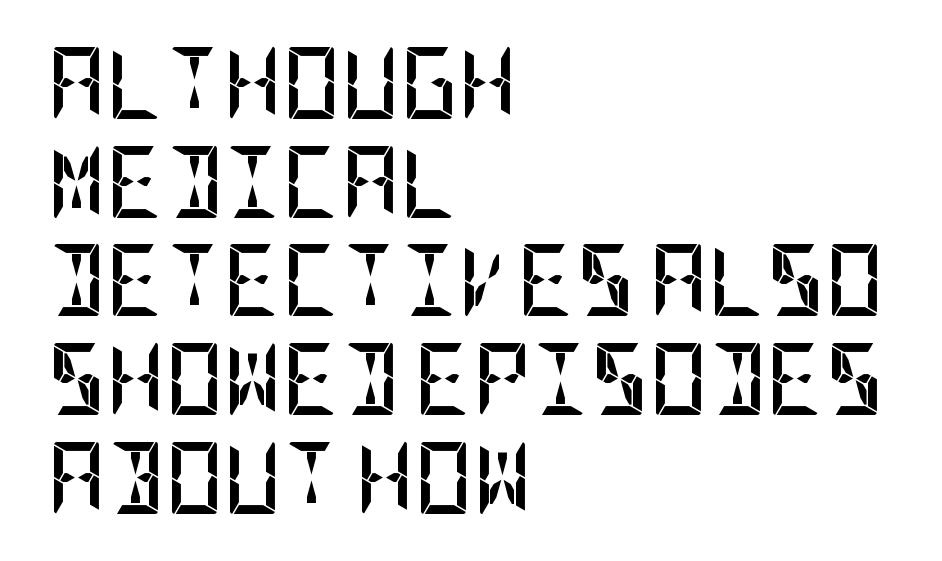
{"serif": "no", "italic": "no", "bold": "yes", "weight": "semibold", "width": "condensed", "stroke_contrast": "low", "x_height": "large", "underline": "no", "align": "left", "line_spacing": "normal", "line_spacing_ratio": 1.37, "letter_spacing": "normal", "letter_spacing_em": 0.0, "glyph_px": 72}
